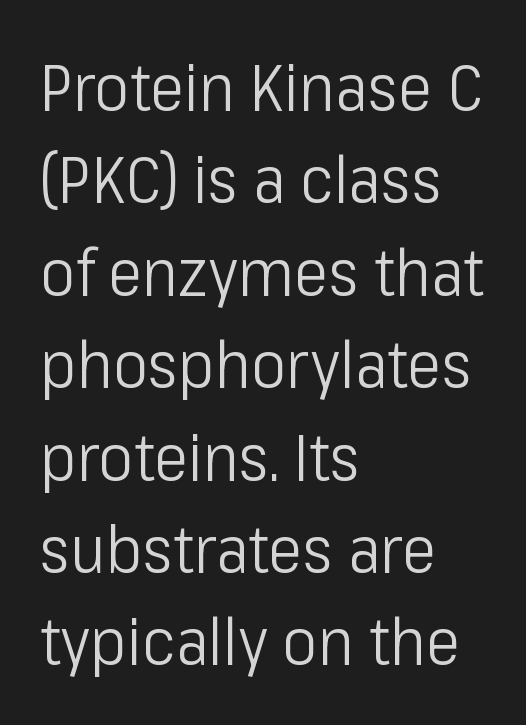
The image shows 66 px light, condensed sans-serif type, upright; set left-aligned, normal line spacing (1.4x), normal letter spacing, not underlined; low stroke contrast and a medium x-height.
